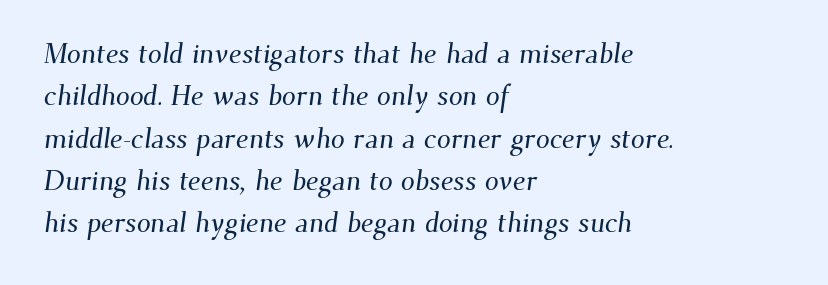
{"serif": "yes", "width": "normal", "stroke_contrast": "medium", "x_height": "small", "monospaced": "no", "underline": "no", "align": "left", "line_spacing": "normal", "line_spacing_ratio": 1.51, "letter_spacing": "normal", "letter_spacing_em": 0.0, "glyph_px": 28}
